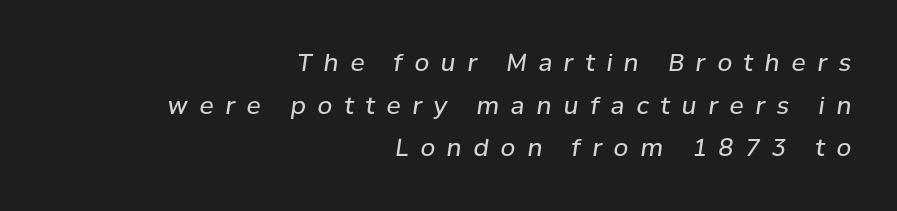
Q: Is the text bold? A: No.
Q: Is the text italic (slanted)? A: Yes, it leans right by about 8 degrees.
Q: Is the text underlined? A: No.
Q: How is the paragraph aligned? A: Right-aligned.
Q: Is the spacing between letters normal or unusually wide? A: Unusually wide.
